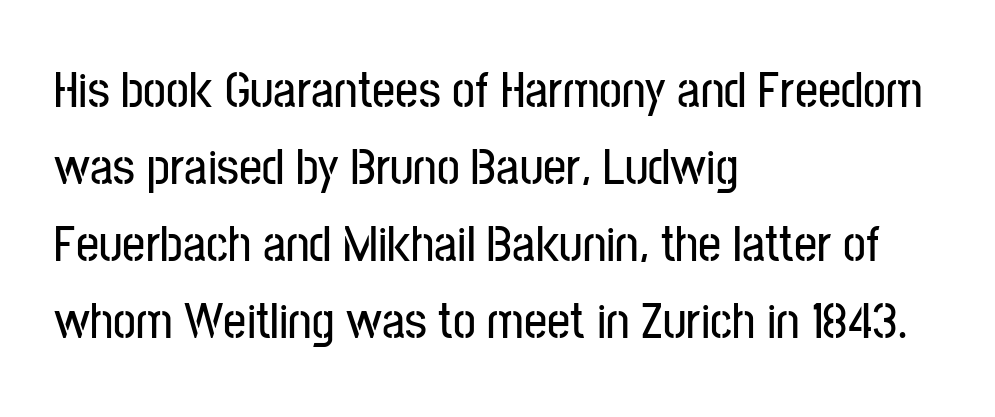
The image shows 51 px condensed sans-serif type, upright; set left-aligned, normal line spacing (1.51x), normal letter spacing, not underlined; low stroke contrast and a medium x-height.
